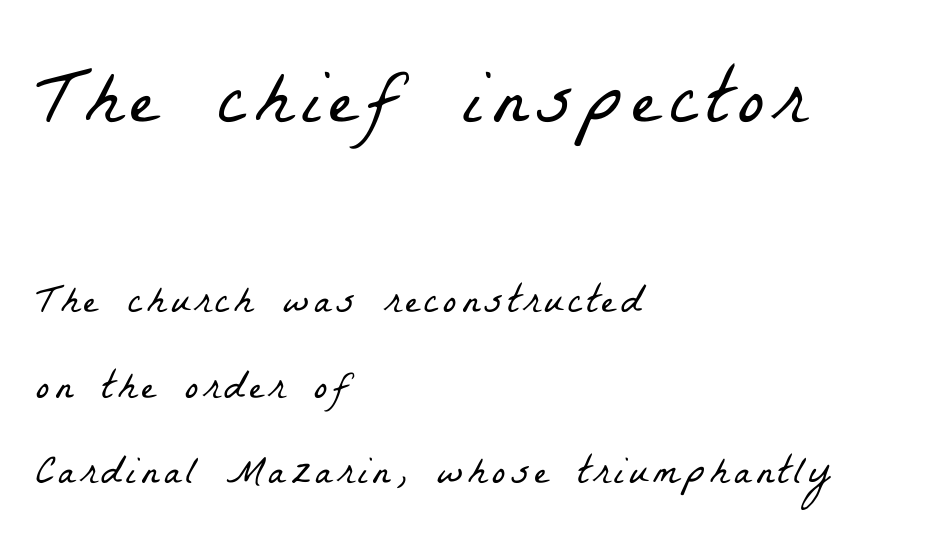
Q: Is the text bold? A: No.
Q: Is the typeface a serif or a sans-serif typeface? A: Serif.
Q: Is the text underlined? A: No.
Q: How is the paragraph aligned? A: Left-aligned.
Q: Is the spacing between lines tight, normal or loose? A: Loose.
Q: Which block of text is set in a larger size, the first (top) or the second (bottom)? A: The first (top) one.
Q: Width (condensed, normal, or wide)? A: Condensed.
Q: Stroke contrast? A: Low.
Q: x-height? A: Medium.
Q: Monospaced? A: No.
